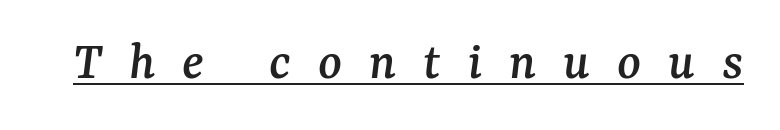
{"serif": "yes", "italic": "yes", "lean": "right", "slant_degrees": 7, "width": "normal", "stroke_contrast": "medium", "x_height": "medium", "monospaced": "no", "underline": "yes", "letter_spacing": "wide", "letter_spacing_em": 0.49, "glyph_px": 55}
